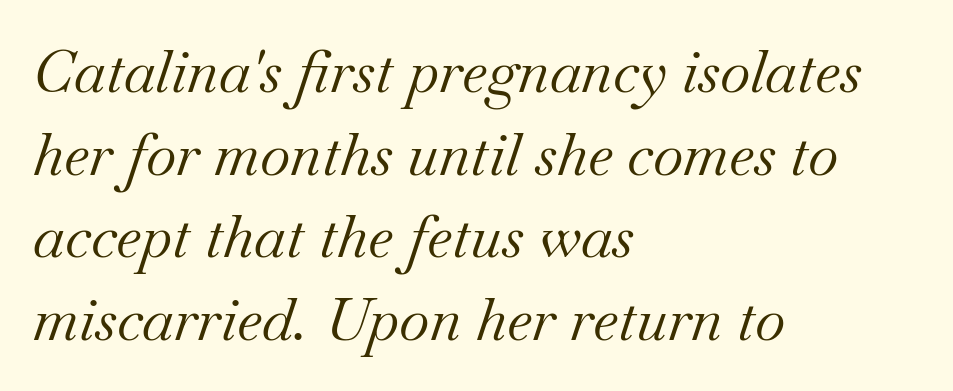
How would I describe the line gaps? Plain and ordinary. Every row of glyphs begins at an identical x-position on the left. Character widths vary here, with narrow letters taking less room than wide ones. The words here are not underlined.
